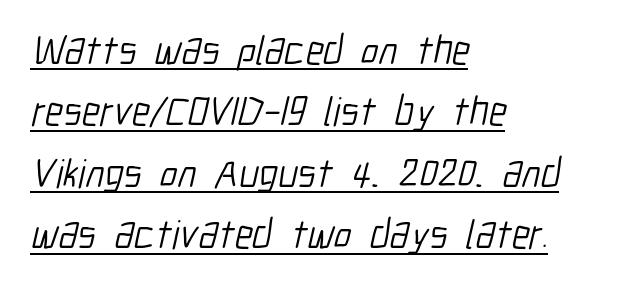
Q: Is the text bold? A: No.
Q: Is the typeface a serif or a sans-serif typeface? A: Sans-serif.
Q: Is the text underlined? A: Yes.
Q: How is the paragraph aligned? A: Left-aligned.
Q: Is the spacing between letters normal or unusually wide? A: Normal.
Q: Is the spacing between lines tight, normal or loose? A: Normal.
Q: Width (condensed, normal, or wide)? A: Condensed.
Q: Stroke contrast? A: Low.
Q: x-height? A: Medium.
Q: Monospaced? A: No.
